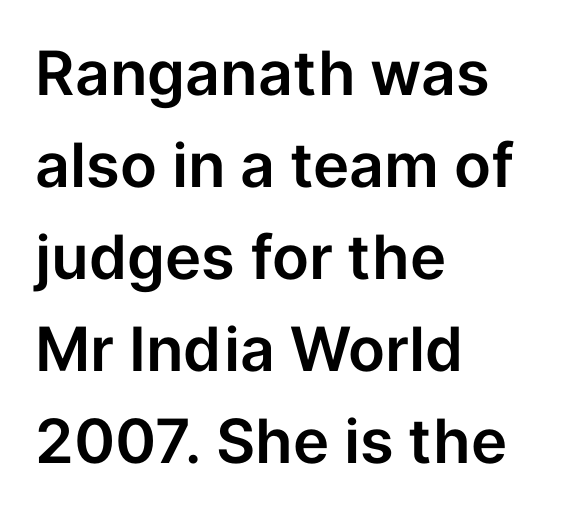
{"serif": "no", "italic": "no", "width": "normal", "stroke_contrast": "low", "x_height": "medium", "monospaced": "no", "underline": "no", "align": "left", "line_spacing": "normal", "line_spacing_ratio": 1.51, "letter_spacing": "normal", "letter_spacing_em": 0.0, "glyph_px": 61}
